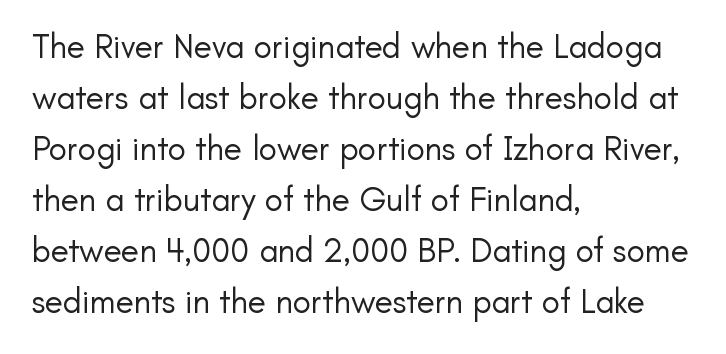
Q: Is the text bold? A: No.
Q: Is the text italic (slanted)? A: No, it is upright.
Q: Is the typeface a serif or a sans-serif typeface? A: Sans-serif.
Q: Is the text underlined? A: No.
Q: How is the paragraph aligned? A: Left-aligned.
Q: Is the spacing between letters normal or unusually wide? A: Normal.
Q: Is the spacing between lines tight, normal or loose? A: Normal.
Q: Width (condensed, normal, or wide)? A: Normal.
Q: Stroke contrast? A: Low.
Q: x-height? A: Small.
Q: Monospaced? A: No.
